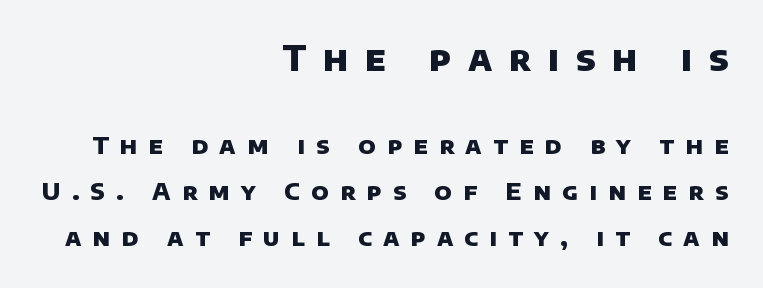
Q: Is the text bold? A: Yes.
Q: Is the typeface a serif or a sans-serif typeface? A: Sans-serif.
Q: Is the text underlined? A: No.
Q: How is the paragraph aligned? A: Right-aligned.
Q: Is the spacing between letters normal or unusually wide? A: Unusually wide.
Q: Is the spacing between lines tight, normal or loose? A: Loose.
Q: Which block of text is set in a larger size, the first (top) or the second (bottom)? A: The first (top) one.
Q: Width (condensed, normal, or wide)? A: Normal.
Q: Stroke contrast? A: Low.
Q: x-height? A: Large.
Q: Monospaced? A: No.
